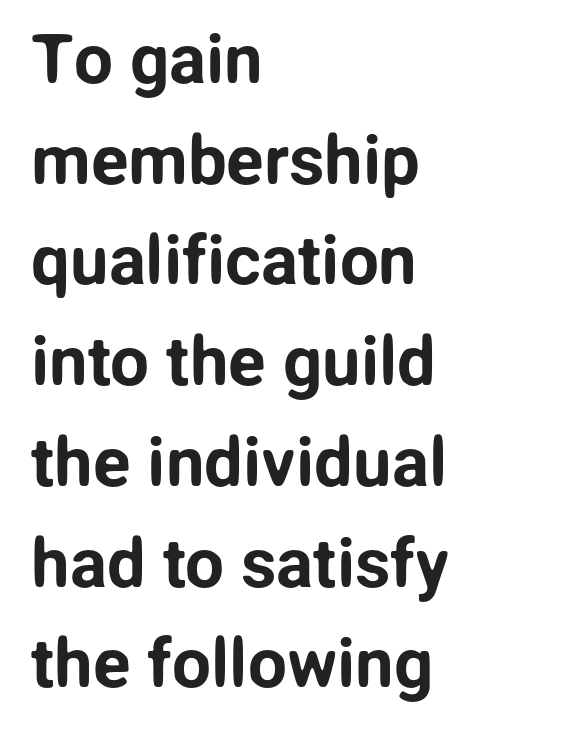
Q: Is the text italic (slanted)? A: No, it is upright.
Q: Is the typeface a serif or a sans-serif typeface? A: Sans-serif.
Q: Is the text underlined? A: No.
Q: How is the paragraph aligned? A: Left-aligned.
Q: Is the spacing between letters normal or unusually wide? A: Normal.
Q: Is the spacing between lines tight, normal or loose? A: Normal.
Q: Width (condensed, normal, or wide)? A: Normal.
Q: Stroke contrast? A: Low.
Q: x-height? A: Medium.
Q: Monospaced? A: No.
